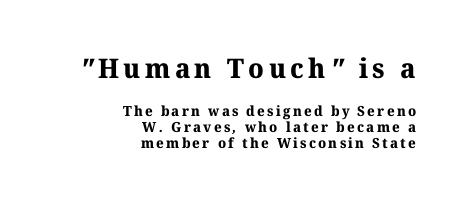
The image shows 27 px bold type; set right-aligned, tight line spacing (1.14x), not underlined; the first (top) block is 1.93x larger.
